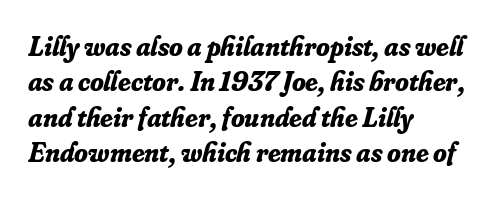
The image shows 28 px bold serif type, italic (leaning right); set left-aligned, normal line spacing (1.26x), normal letter spacing, not underlined; low stroke contrast and a small x-height.
